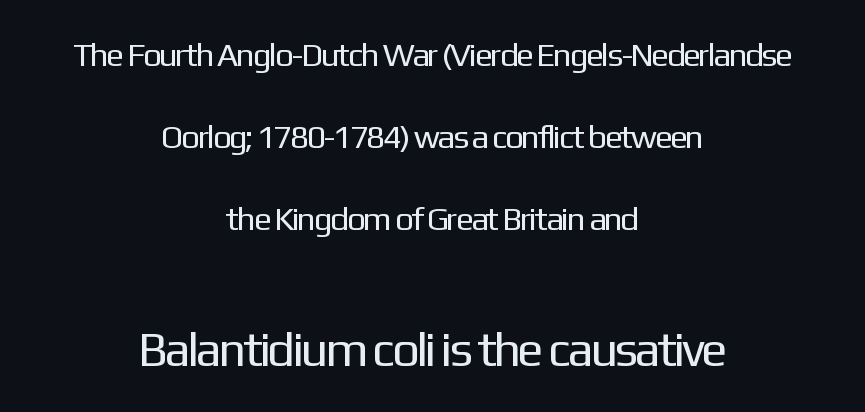
The space directly below the letters is spotless. A typesetter would call this proportional, since set widths differ per character. Observe the ordinary spacing: letters are neighbours, not strangers. Reading top to bottom, the characters get bigger at the block break. A roman cut, with each character standing at attention. This sample uses a sans-serif face.
